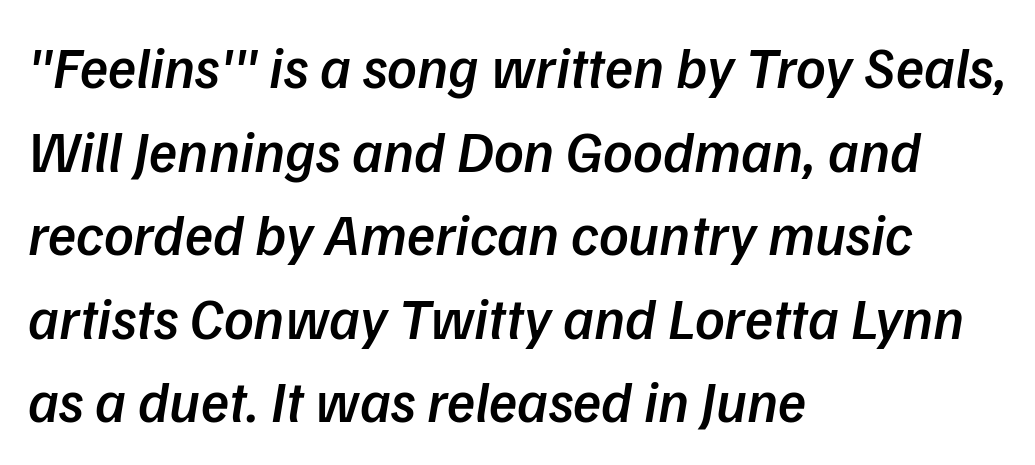
Typographic density is moderately raised because the face is semibold. Standard letterfit; no display-style spreading of the glyphs. The passage shown is typed in a proportional face where columns would drift. Stroke terminals: plain, sans-serif. The lines sit at an ordinary, default distance from one another. The lines are quadded left.
